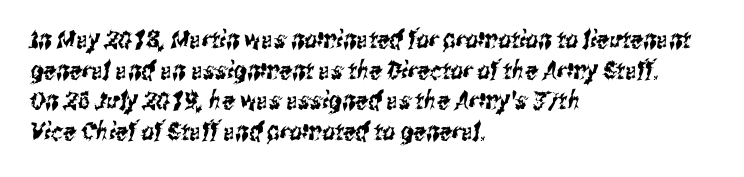
The image shows 25 px text type; set left-aligned, line spacing 1.23x, normal letter spacing, not underlined.
